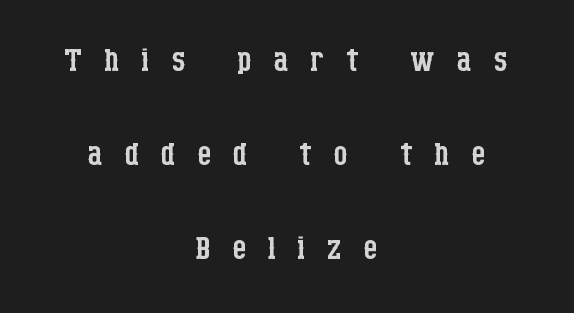
The image shows 45 px regular-weight, condensed serif type, upright; set centered, loose line spacing (2.09x), unusually wide letter spacing (+0.48 em), not underlined; low stroke contrast and a large x-height.
